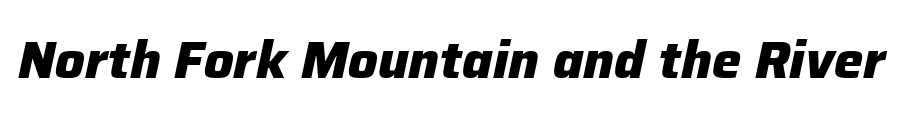
{"italic": "yes", "lean": "right", "slant_degrees": 12, "bold": "yes", "weight": "heavy", "width": "normal", "stroke_contrast": "low", "x_height": "medium", "monospaced": "no", "underline": "no", "letter_spacing": "normal", "letter_spacing_em": 0.0, "glyph_px": 52}
